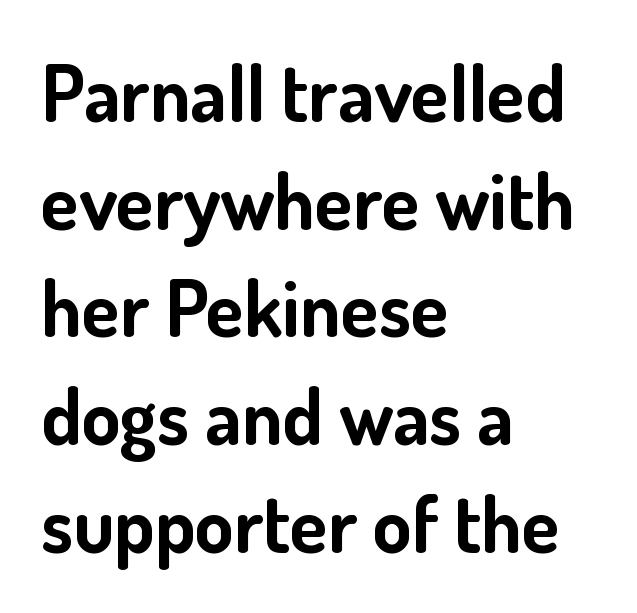
There is no visible air inserted between adjacent glyphs. The passage shown is typed in a proportional face where columns would drift. Nope, no serifs anywhere on these letters. Words float on clear page, feet unadorned.
